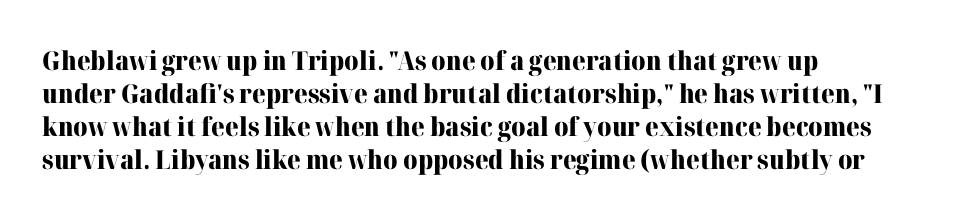
Q: Is the text bold? A: Yes.
Q: Is the text italic (slanted)? A: No, it is upright.
Q: Is the text underlined? A: No.
Q: How is the paragraph aligned? A: Left-aligned.
Q: Is the spacing between letters normal or unusually wide? A: Normal.
Q: Is the spacing between lines tight, normal or loose? A: Normal.
